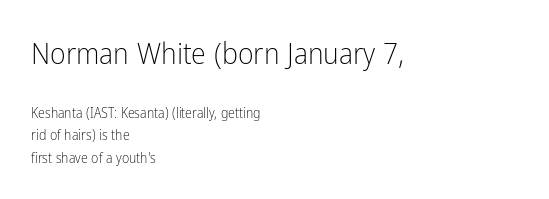
{"serif": "no", "italic": "no", "bold": "no", "weight": "light", "width": "condensed", "stroke_contrast": "low", "x_height": "medium", "monospaced": "no", "underline": "no", "align": "left", "line_spacing": "normal", "line_spacing_ratio": 1.6, "letter_spacing": "normal", "letter_spacing_em": 0.0, "larger_block": "first", "size_ratio": 2.14, "glyph_px": 30}
